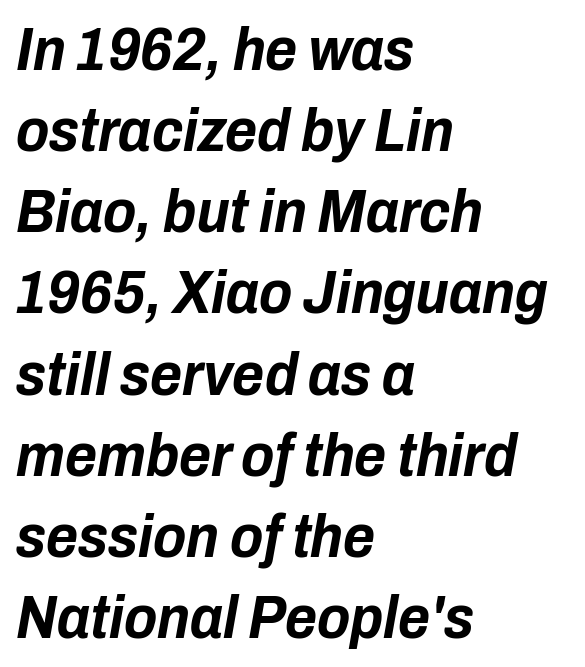
Q: Is the text bold? A: Yes.
Q: Is the text italic (slanted)? A: Yes, it leans right by about 10 degrees.
Q: Is the text underlined? A: No.
Q: How is the paragraph aligned? A: Left-aligned.
Q: Is the spacing between letters normal or unusually wide? A: Normal.
Q: Is the spacing between lines tight, normal or loose? A: Normal.
Q: Width (condensed, normal, or wide)? A: Condensed.
Q: Stroke contrast? A: Low.
Q: x-height? A: Medium.
Q: Monospaced? A: No.
